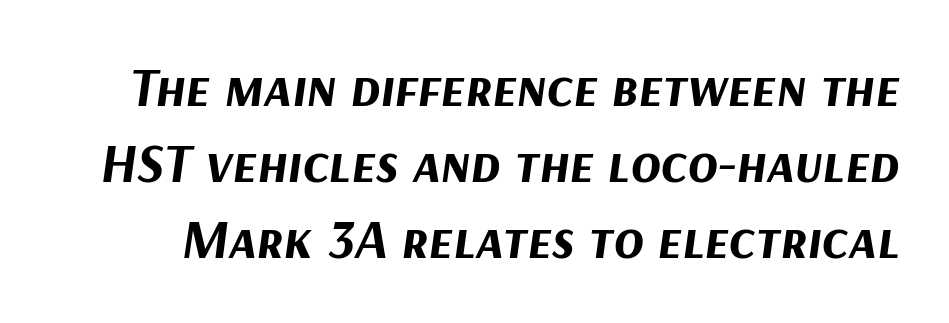
{"italic": "yes", "lean": "right", "slant_degrees": 9, "bold": "yes", "weight": "bold", "width": "normal", "stroke_contrast": "medium", "x_height": "medium", "monospaced": "no", "underline": "no", "line_spacing": "normal", "line_spacing_ratio": 1.38, "letter_spacing": "normal", "letter_spacing_em": 0.0, "glyph_px": 55}
